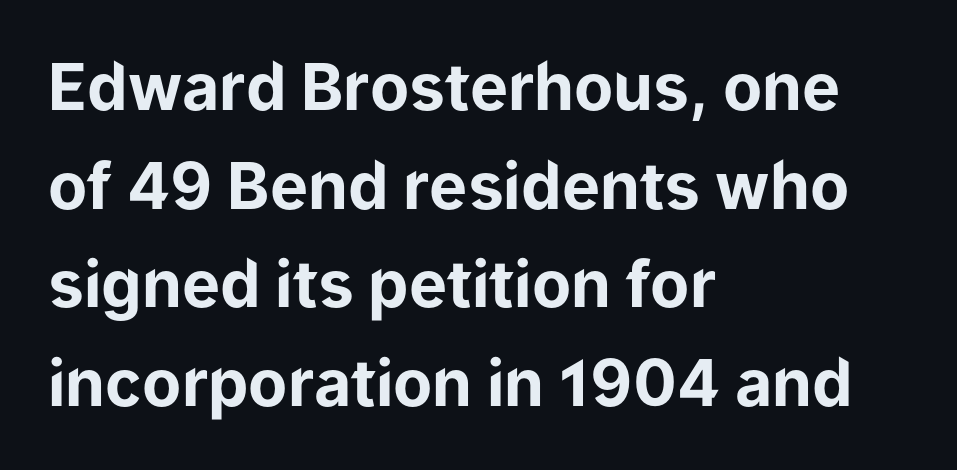
The image shows 64 px bold sans-serif type, upright; set left-aligned, normal line spacing (1.54x), normal letter spacing, not underlined; low stroke contrast and a medium x-height.
